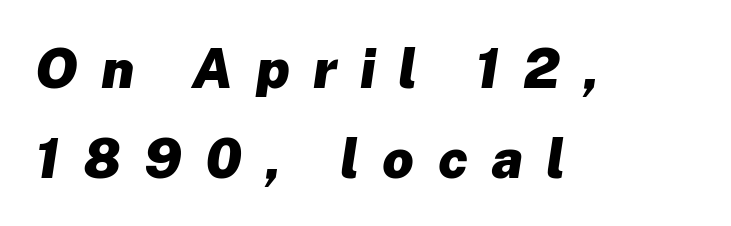
Q: Is the text bold? A: Yes.
Q: Is the text italic (slanted)? A: Yes, it leans right by about 8 degrees.
Q: Is the text underlined? A: No.
Q: How is the paragraph aligned? A: Left-aligned.
Q: Is the spacing between letters normal or unusually wide? A: Unusually wide.
Q: Is the spacing between lines tight, normal or loose? A: Normal.
Q: Width (condensed, normal, or wide)? A: Normal.
Q: Stroke contrast? A: Low.
Q: x-height? A: Medium.
Q: Monospaced? A: No.
